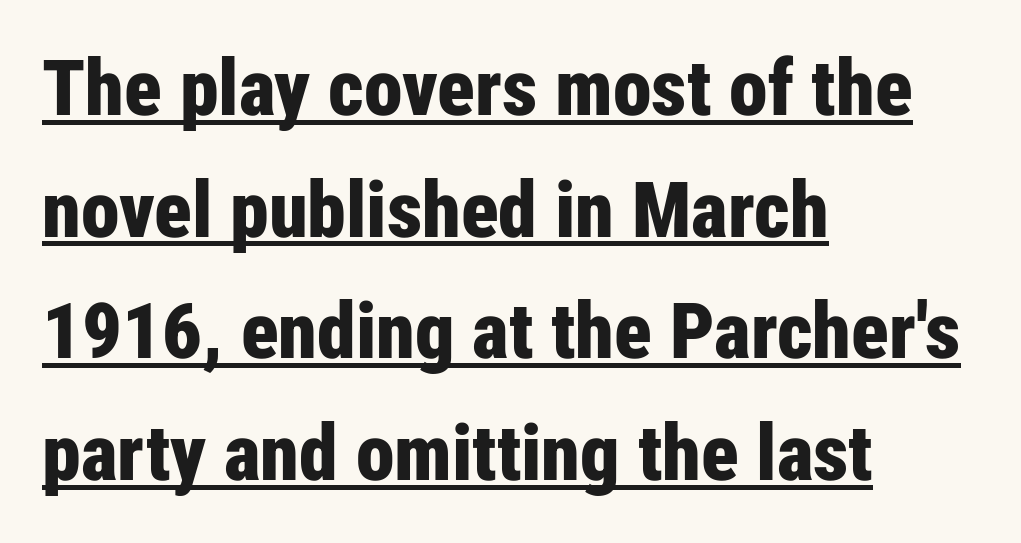
Q: Is the text bold? A: Yes.
Q: Is the text italic (slanted)? A: No, it is upright.
Q: Is the typeface a serif or a sans-serif typeface? A: Sans-serif.
Q: Is the text underlined? A: Yes.
Q: How is the paragraph aligned? A: Left-aligned.
Q: Is the spacing between letters normal or unusually wide? A: Normal.
Q: Is the spacing between lines tight, normal or loose? A: Normal.
Q: Width (condensed, normal, or wide)? A: Condensed.
Q: Stroke contrast? A: Low.
Q: x-height? A: Medium.
Q: Monospaced? A: No.
